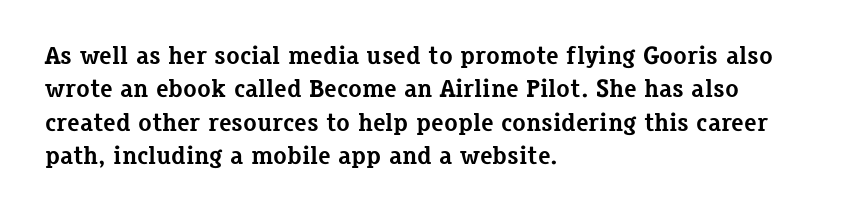
Notice how the passage keeps a crisp vertical edge on the left only. Ordinary non-slanted type is in use. This sample uses plain, unmodified letter spacing. Strong, thick strokes mark this as bold type. Normally led — the rows are evenly, conventionally spaced.
